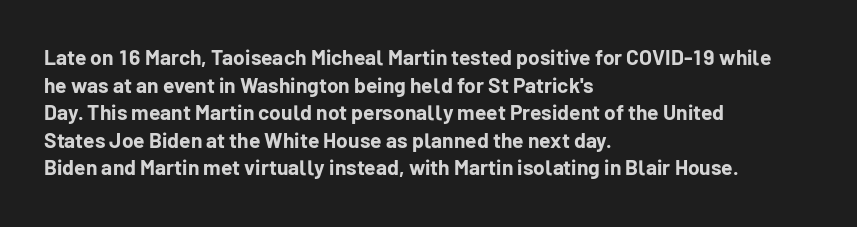
{"italic": "no", "bold": "yes", "underline": "no", "align": "left", "line_spacing": "normal", "line_spacing_ratio": 1.31, "letter_spacing": "normal", "letter_spacing_em": 0.0, "glyph_px": 21}
